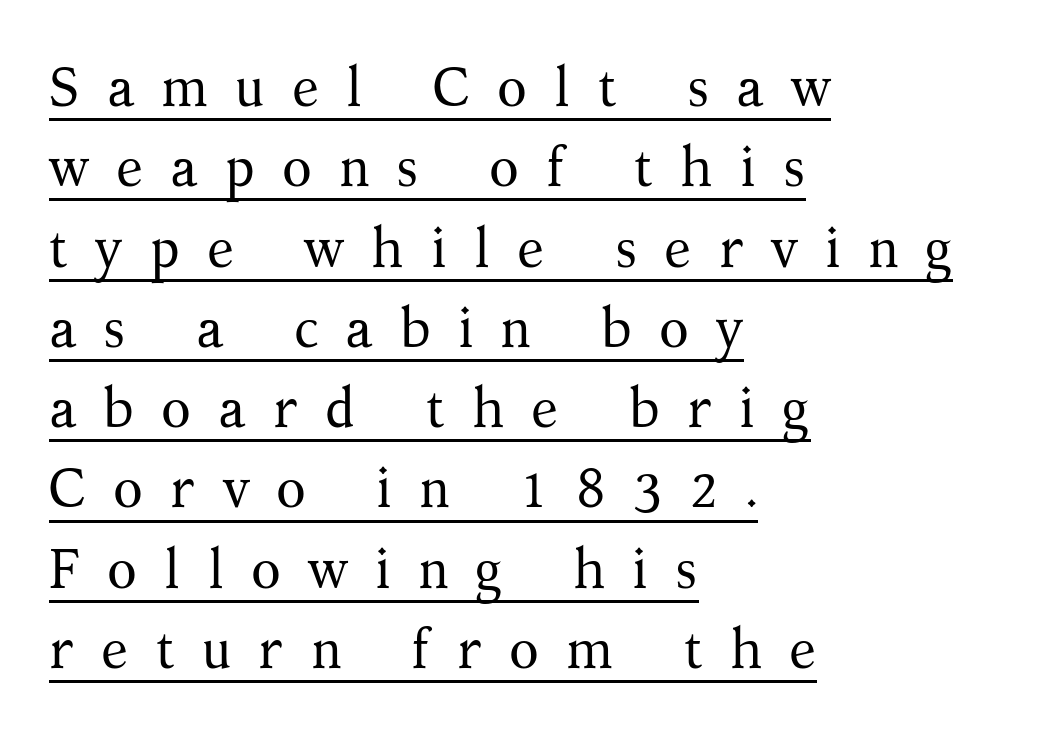
This sample keeps an unexceptional amount of space between lines. Counters stay open thanks to moderate or lighter strokes. This sample carries an underscore along the baseline area. The letters stand straight up with perfectly vertical stems. Reading down the block, your eye returns to a fixed left position each line. Stroke terminals: seriffed.
